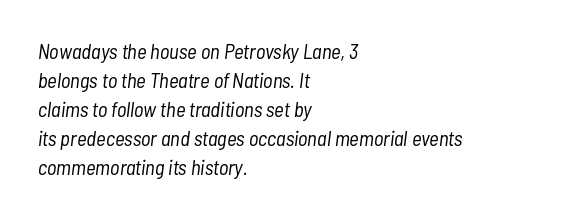
{"italic": "yes", "lean": "right", "slant_degrees": 7, "bold": "no", "underline": "no", "align": "left", "line_spacing": "normal", "line_spacing_ratio": 1.38, "letter_spacing": "normal", "letter_spacing_em": 0.0, "glyph_px": 21}
